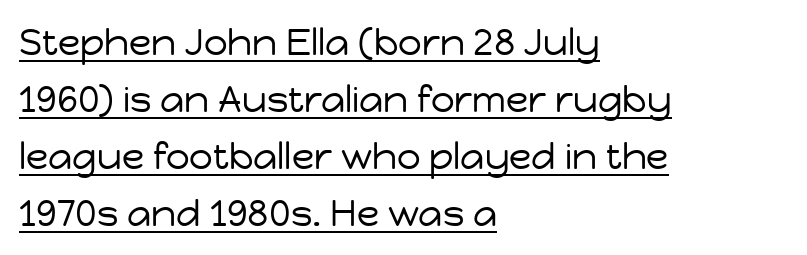
Q: Is the text bold? A: No.
Q: Is the text italic (slanted)? A: No, it is upright.
Q: Is the typeface a serif or a sans-serif typeface? A: Sans-serif.
Q: Is the text underlined? A: Yes.
Q: How is the paragraph aligned? A: Left-aligned.
Q: Is the spacing between letters normal or unusually wide? A: Normal.
Q: Is the spacing between lines tight, normal or loose? A: Normal.
Q: Width (condensed, normal, or wide)? A: Normal.
Q: Stroke contrast? A: Low.
Q: x-height? A: Medium.
Q: Monospaced? A: No.
